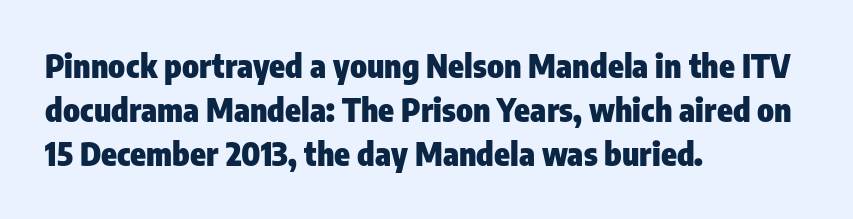
Q: Is the text bold? A: Yes.
Q: Is the text italic (slanted)? A: No, it is upright.
Q: Is the typeface a serif or a sans-serif typeface? A: Sans-serif.
Q: Is the text underlined? A: No.
Q: How is the paragraph aligned? A: Left-aligned.
Q: Is the spacing between letters normal or unusually wide? A: Normal.
Q: Is the spacing between lines tight, normal or loose? A: Normal.
Q: Width (condensed, normal, or wide)? A: Condensed.
Q: Stroke contrast? A: Low.
Q: x-height? A: Medium.
Q: Monospaced? A: No.
